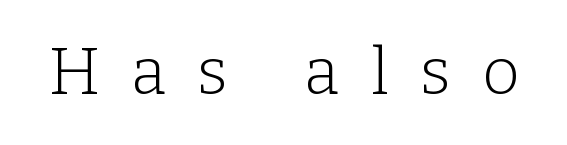
The image shows 65 px light serif type, upright; set unusually wide letter spacing (+0.48 em), not underlined; low stroke contrast and a medium x-height.
